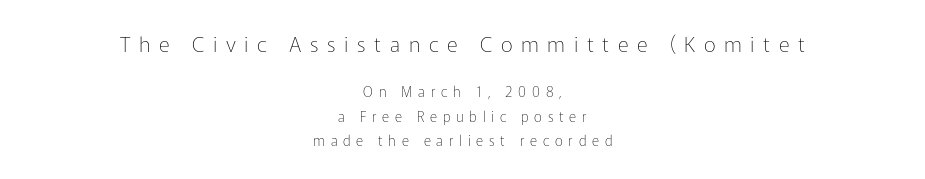
Q: Is the text bold? A: No.
Q: Is the text italic (slanted)? A: No, it is upright.
Q: Is the text underlined? A: No.
Q: How is the paragraph aligned? A: Centered.
Q: Is the spacing between letters normal or unusually wide? A: Unusually wide.
Q: Which block of text is set in a larger size, the first (top) or the second (bottom)? A: The first (top) one.
